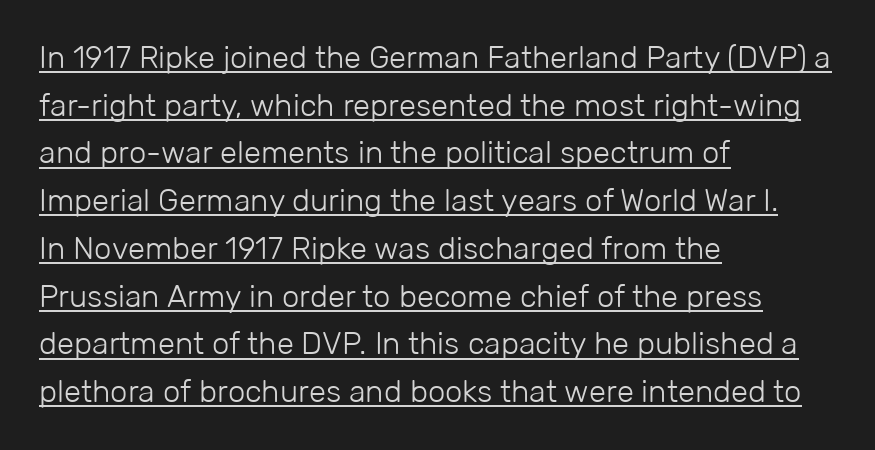
The image shows 31 px light sans-serif type, upright; set left-aligned, normal line spacing (1.54x), normal letter spacing, underlined; low stroke contrast and a medium x-height.
